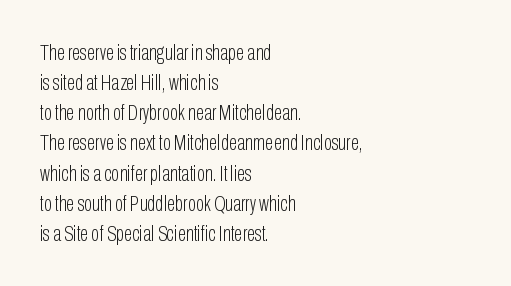
{"italic": "no", "bold": "no", "underline": "no", "align": "left", "line_spacing": "normal", "line_spacing_ratio": 1.37, "letter_spacing": "normal", "letter_spacing_em": 0.0, "glyph_px": 22}
